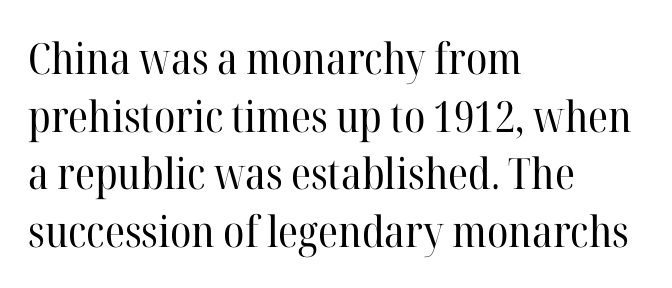
{"serif": "yes", "italic": "no", "bold": "no", "weight": "regular", "width": "normal", "stroke_contrast": "high", "x_height": "medium", "monospaced": "no", "underline": "no", "align": "left", "line_spacing": "normal", "line_spacing_ratio": 1.34, "letter_spacing": "normal", "letter_spacing_em": 0.0, "glyph_px": 43}
